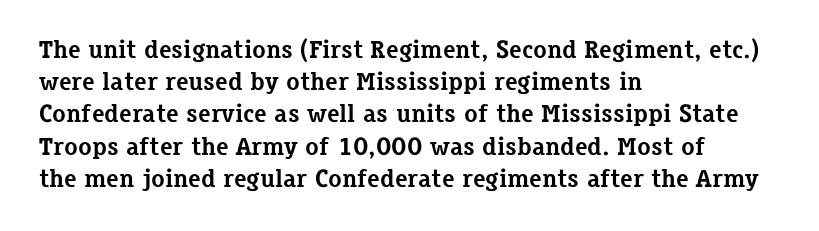
{"italic": "no", "bold": "yes", "underline": "no", "align": "left", "line_spacing": "normal", "line_spacing_ratio": 1.29, "letter_spacing": "normal", "letter_spacing_em": 0.0, "glyph_px": 25}
